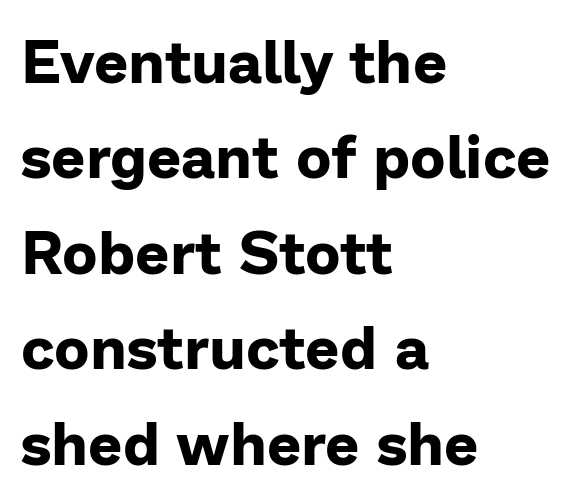
{"serif": "no", "italic": "no", "bold": "yes", "weight": "bold", "width": "normal", "stroke_contrast": "low", "x_height": "medium", "monospaced": "no", "underline": "no", "align": "left", "line_spacing": "normal", "line_spacing_ratio": 1.59, "letter_spacing": "normal", "letter_spacing_em": 0.0, "glyph_px": 60}
